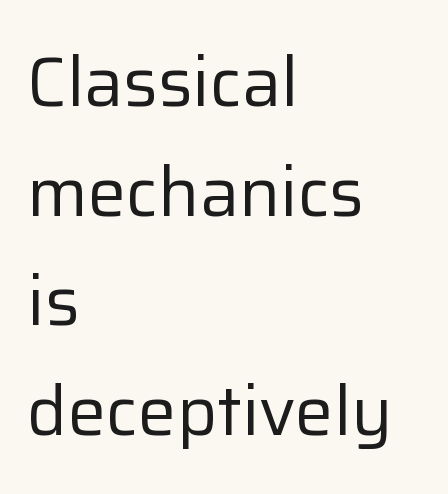
Rows of type keep a routine distance in the vertical direction. You could not count columns in this text — the font is proportionally spaced. This is the regular roman posture of the typeface. Is the stroke heavy? The answer is a plain regular-or-lighter.
